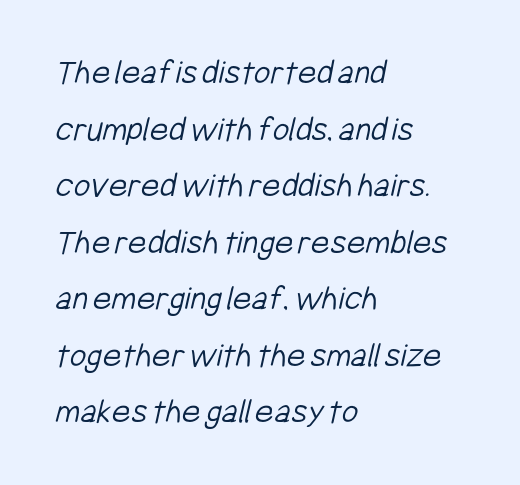
The cut favours lightness, reaching ordinary text weight at its darkest. Bare-footed words on every line. A typesetter would call this proportional, since set widths differ per character. A classic flush-left, rag-right setting is used for this passage.
